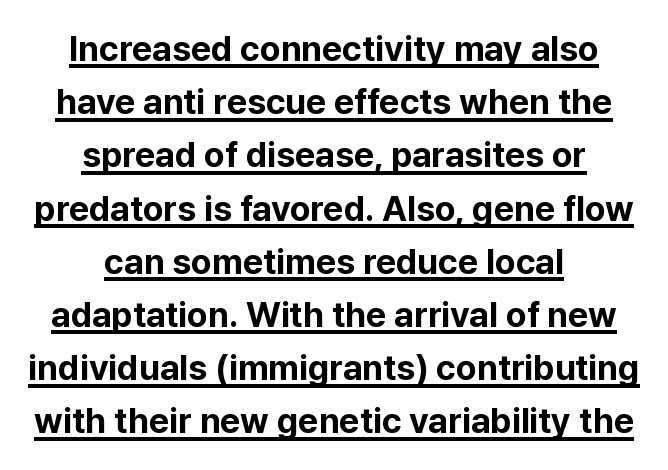
Q: Is the text bold? A: Yes.
Q: Is the text italic (slanted)? A: No, it is upright.
Q: Is the typeface a serif or a sans-serif typeface? A: Sans-serif.
Q: Is the text underlined? A: Yes.
Q: How is the paragraph aligned? A: Centered.
Q: Is the spacing between letters normal or unusually wide? A: Normal.
Q: Is the spacing between lines tight, normal or loose? A: Normal.
Q: Width (condensed, normal, or wide)? A: Normal.
Q: Stroke contrast? A: Low.
Q: x-height? A: Medium.
Q: Monospaced? A: No.
